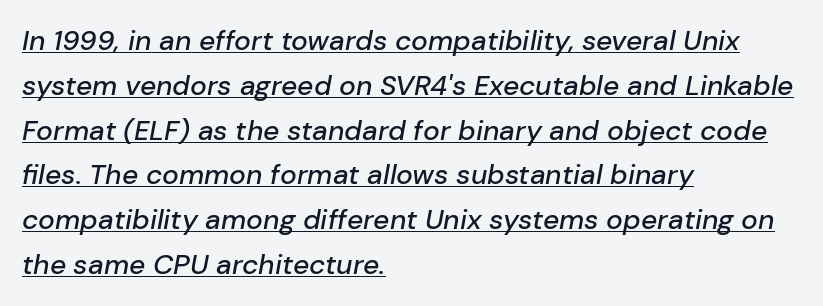
{"italic": "yes", "lean": "right", "slant_degrees": 10, "width": "normal", "stroke_contrast": "low", "x_height": "medium", "monospaced": "no", "underline": "yes", "align": "left", "line_spacing": "normal", "line_spacing_ratio": 1.6, "letter_spacing": "normal", "letter_spacing_em": 0.0, "glyph_px": 28}
